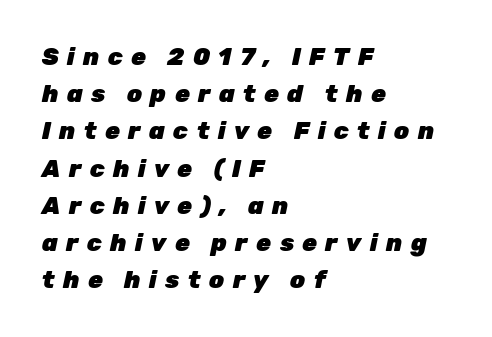
The image shows 24 px bold type, italic (leaning right); set left-aligned, normal line spacing (1.55x), unusually wide letter spacing (+0.35 em), not underlined.
